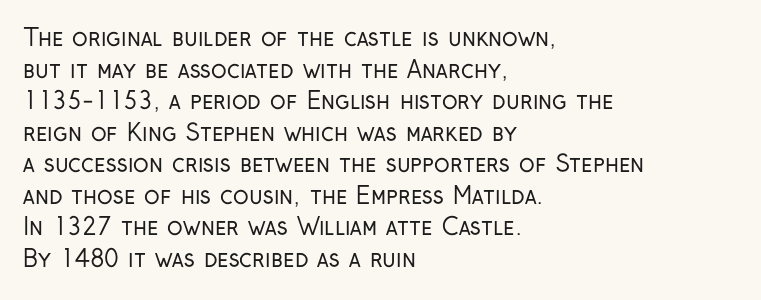
{"italic": "no", "bold": "no", "underline": "no", "align": "left", "line_spacing": "normal", "line_spacing_ratio": 1.37, "letter_spacing": "normal", "letter_spacing_em": 0.0, "glyph_px": 23}
